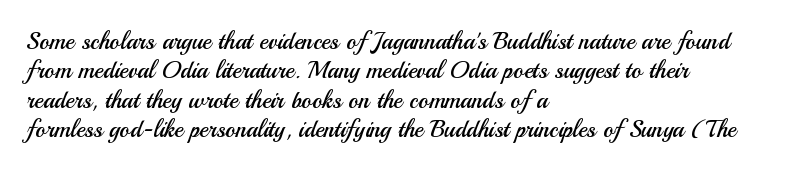
Standard letterfit; no display-style spreading of the glyphs. The space beneath each line is pristine and unruled. Counters stay open thanks to moderate or lighter strokes. A classic flush-left, rag-right setting is used for this passage.
